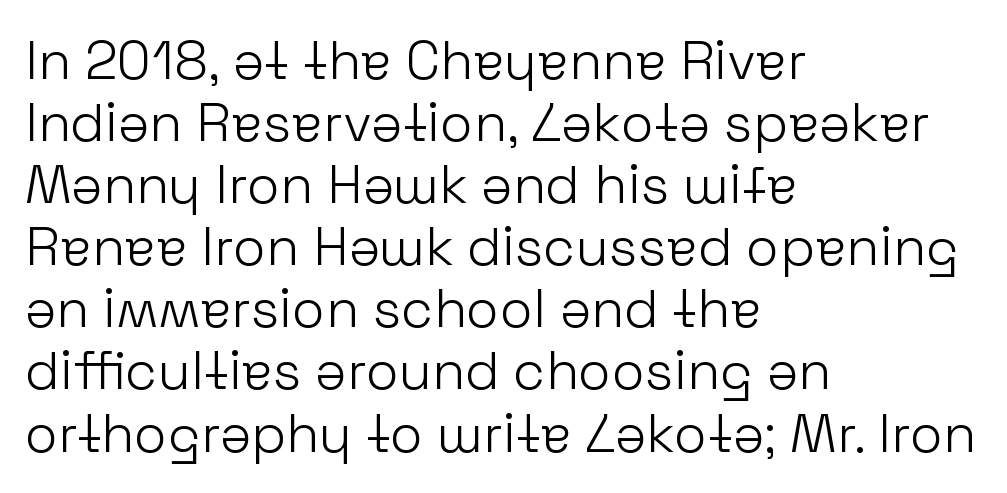
Note the varied advance widths — an 'i' is clearly narrower than an 'm'. The leading is snug, giving the passage a crowded texture. When letters stand straight like this, we call the style roman or upright. Classification — sans serif. The horizontal fit of the characters is conventional and even.
